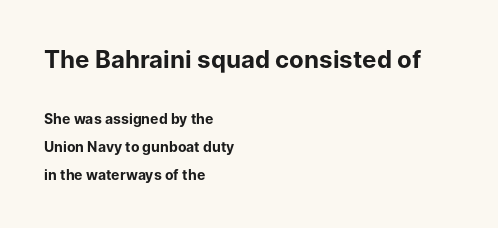
{"italic": "no", "bold": "yes", "underline": "no", "align": "left", "line_spacing": "loose", "line_spacing_ratio": 1.97, "letter_spacing": "normal", "letter_spacing_em": 0.0, "larger_block": "first", "size_ratio": 1.71, "glyph_px": 24}
